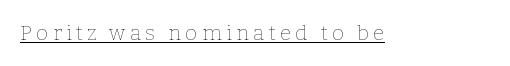
The image shows 21 px text type, upright; set unusually wide letter spacing (+0.2 em), underlined.
